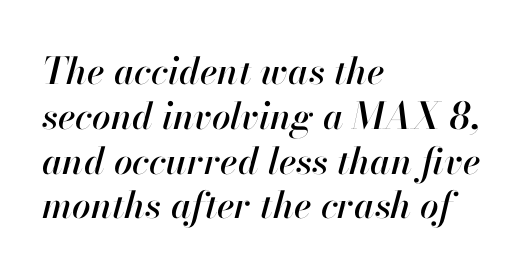
Q: Is the text italic (slanted)? A: Yes, it leans right by about 13 degrees.
Q: Is the text underlined? A: No.
Q: How is the paragraph aligned? A: Left-aligned.
Q: Is the spacing between letters normal or unusually wide? A: Normal.
Q: Width (condensed, normal, or wide)? A: Normal.
Q: Stroke contrast? A: High.
Q: x-height? A: Small.
Q: Monospaced? A: No.
